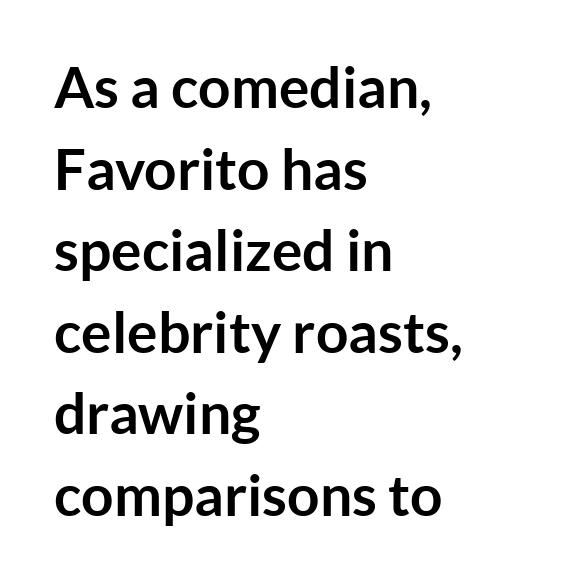
These lines sit exactly where default settings would place them. Letterform terminals end flat and unadorned throughout the passage. Spacing verdict: proportional, widths tailored to each character. This rendering uses left alignment, leaving the right contour irregular.
